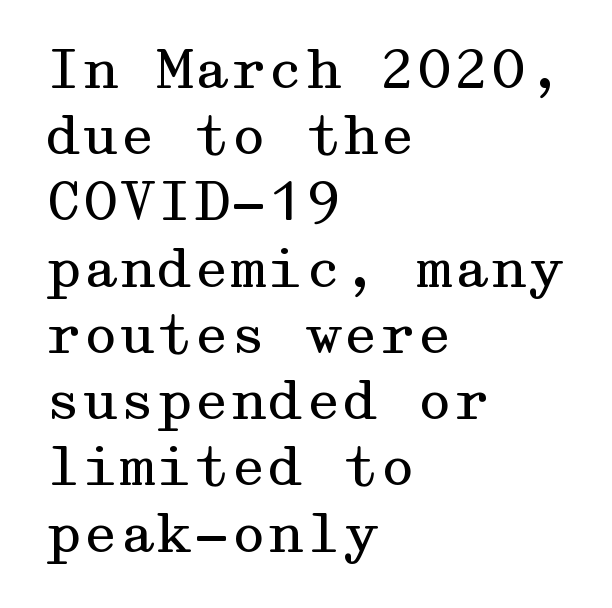
The image shows 53 px regular-weight, wide serif type, upright; set left-aligned, normal line spacing (1.25x), normal letter spacing, not underlined; medium stroke contrast and a medium x-height.
